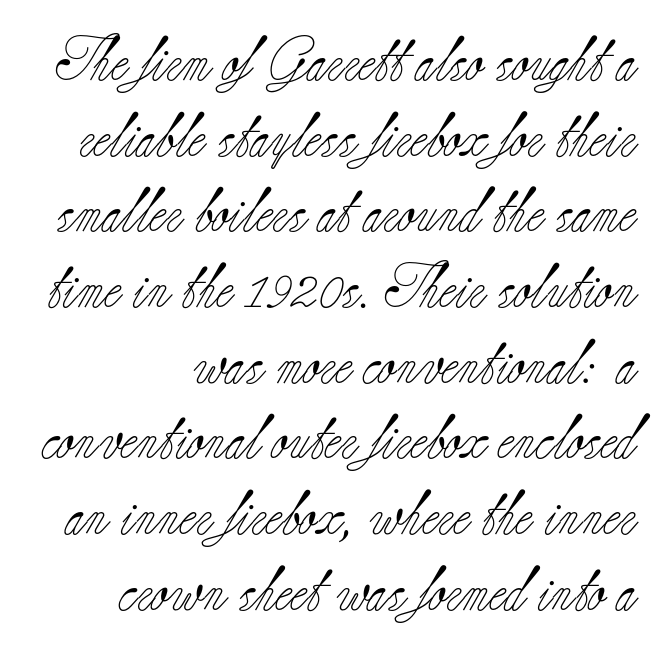
The image shows 44 px light serif type; set line spacing 1.72x, normal letter spacing, not underlined; low stroke contrast and a small x-height.
